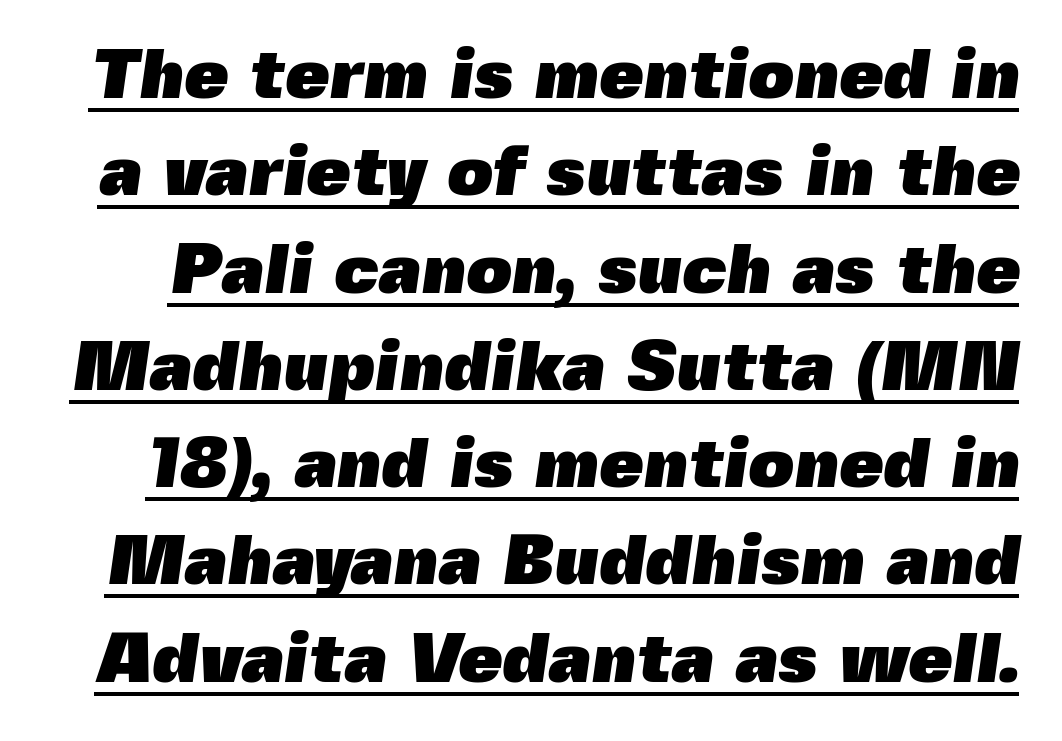
Q: Is the text bold? A: Yes.
Q: Is the typeface a serif or a sans-serif typeface? A: Sans-serif.
Q: Is the text underlined? A: Yes.
Q: Is the spacing between letters normal or unusually wide? A: Normal.
Q: Is the spacing between lines tight, normal or loose? A: Normal.
Q: Width (condensed, normal, or wide)? A: Normal.
Q: x-height? A: Medium.
Q: Monospaced? A: No.
